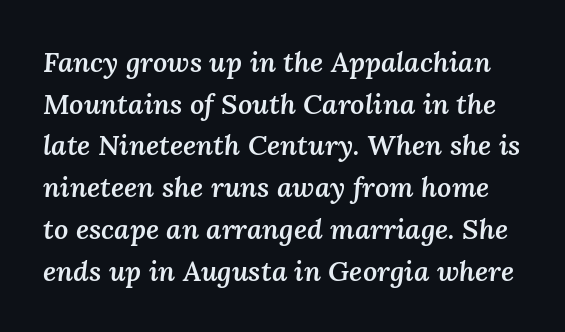
{"italic": "yes", "lean": "right", "slant_degrees": 3, "bold": "semi", "weight": "semibold", "width": "normal", "stroke_contrast": "medium", "x_height": "medium", "monospaced": "no", "underline": "no", "line_spacing": "normal", "line_spacing_ratio": 1.49, "letter_spacing": "normal", "letter_spacing_em": 0.0, "glyph_px": 28}
